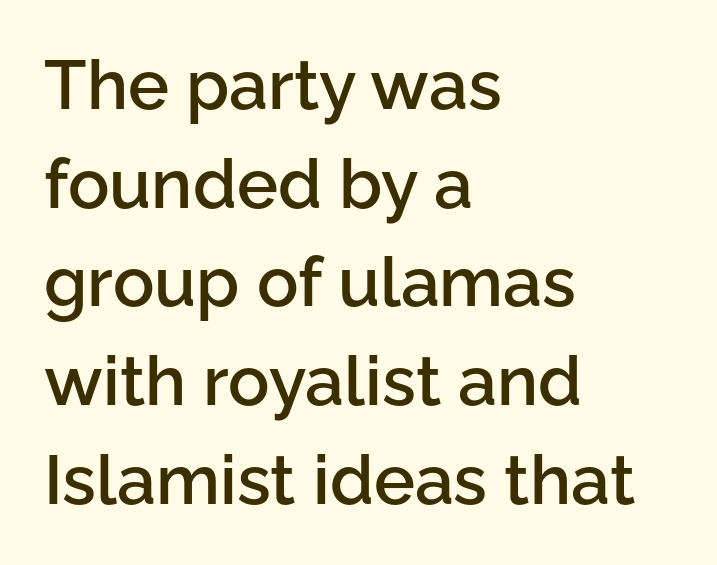
Short note: letters normally spaced. Anything drawn beneath the words? Only blank space. You can tell it's not italic because the verticals are truly vertical. The rendering shows plain stroke endings on the letterforms — a sans-serif design. A normal amount of white space separates one row of letters from the next. This sample has the flowing, uneven cadence of proportional lettering.
